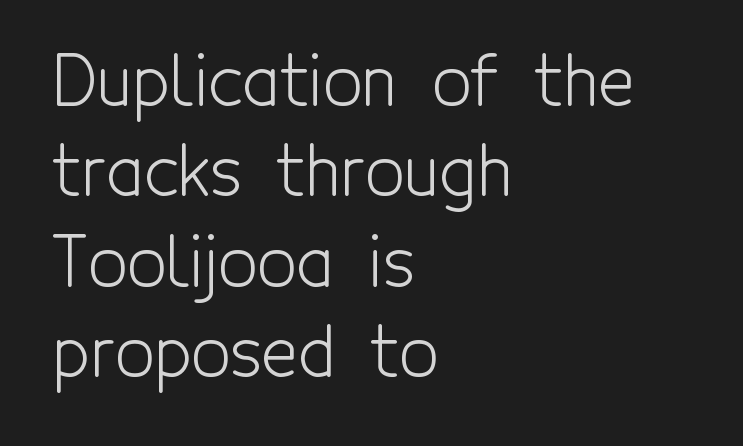
The image shows 69 px light, condensed sans-serif type, upright; set left-aligned, normal line spacing (1.31x), normal letter spacing, not underlined; a medium x-height.
